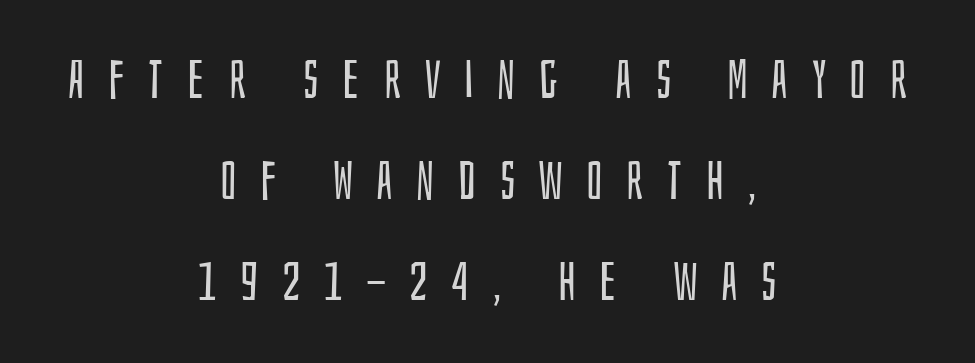
{"serif": "no", "italic": "no", "bold": "no", "weight": "regular", "width": "condensed", "stroke_contrast": "low", "x_height": "large", "monospaced": "no", "underline": "no", "align": "center", "line_spacing_ratio": 1.87, "letter_spacing": "wide", "letter_spacing_em": 0.44, "glyph_px": 54}
